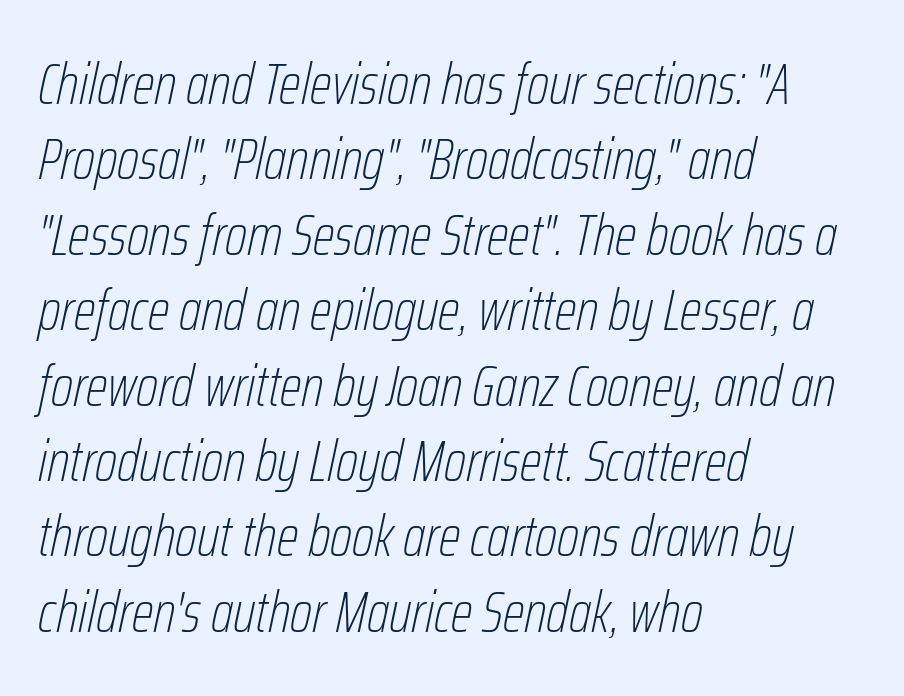
{"italic": "yes", "lean": "right", "slant_degrees": 12, "bold": "no", "weight": "thin", "width": "condensed", "stroke_contrast": "low", "x_height": "medium", "monospaced": "no", "underline": "no", "align": "left", "line_spacing": "normal", "line_spacing_ratio": 1.3, "letter_spacing": "normal", "letter_spacing_em": 0.0, "glyph_px": 58}
